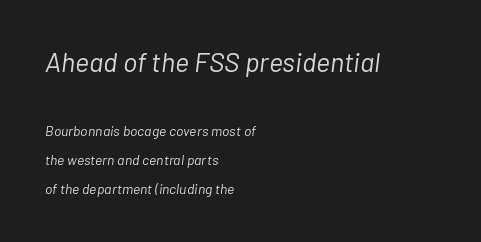
Words float on clear page, feet unadorned. Layout note: lines flush left. The block of text is sparse from top to bottom, with ample space between rows. The letters are slanted; this is an italic face.
